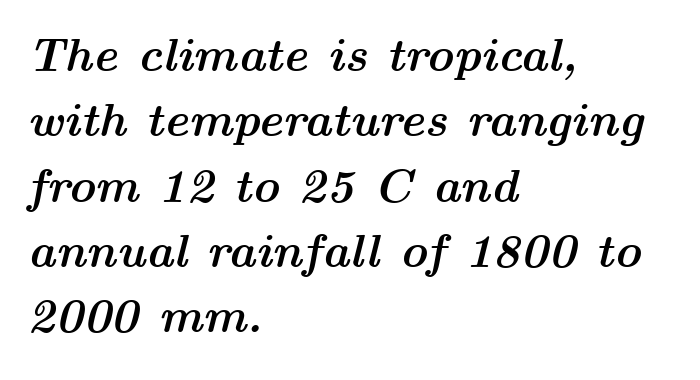
The specimen reads as italic at a glance. Proportional: the letters do not fall into vertical columns. Vertical spacing — default. Caption: bold face, heavy strokes. The letters sit at their default tracking, neither squeezed nor spread.
